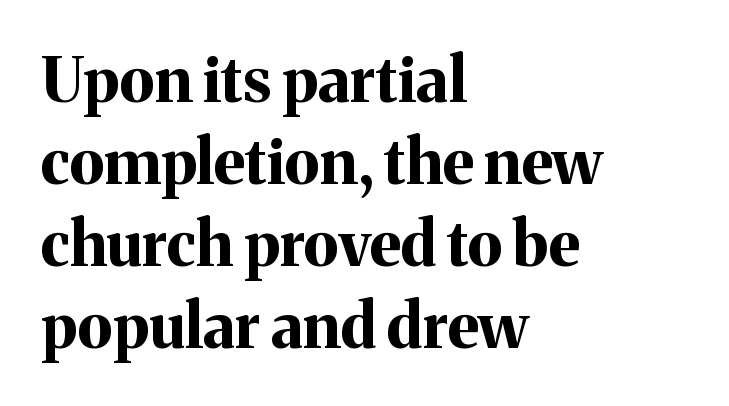
Look at the bottom of the vertical strokes: they flare into serifs here. In terms of letterspacing, this is plain default setting. The passage shown is emphatically bold. The gap between lines stays unmarked. The lines sit at an ordinary, default distance from one another.
